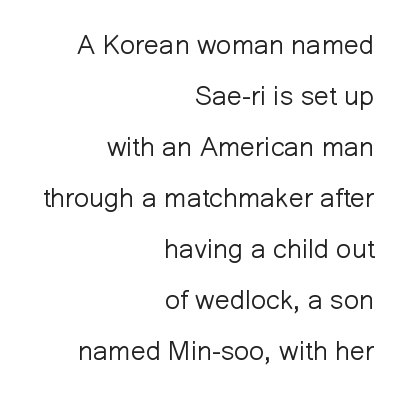
{"italic": "no", "bold": "no", "underline": "no", "align": "right", "line_spacing_ratio": 1.89, "letter_spacing": "normal", "letter_spacing_em": 0.0, "glyph_px": 27}
